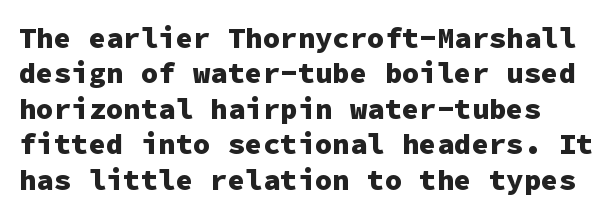
Think of a typewriter: that constant character pitch is what you see here. Caption: standard tracking, unaltered. The font family rendered here belongs to the sans-serif group. The letters stand straight up with perfectly vertical stems.
